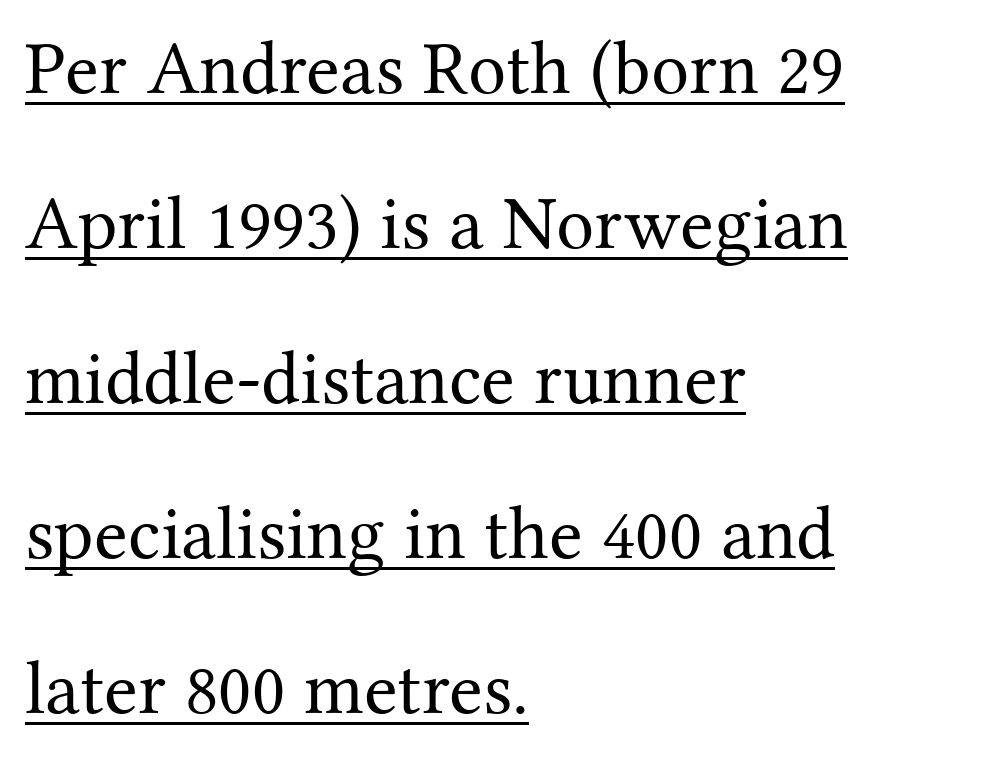
The image shows 76 px regular-weight serif type, upright; set left-aligned, loose line spacing (2.04x), normal letter spacing, underlined; medium stroke contrast and a medium x-height.
